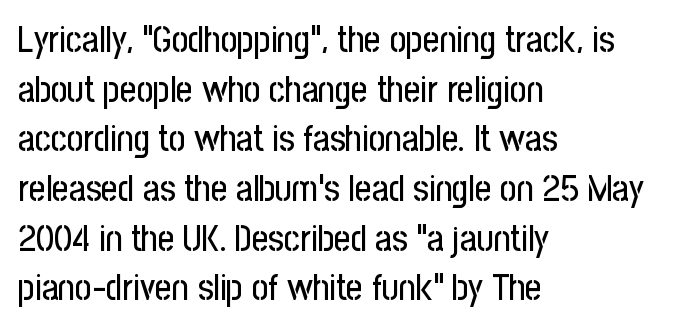
{"serif": "no", "italic": "no", "width": "condensed", "stroke_contrast": "low", "x_height": "medium", "monospaced": "no", "underline": "no", "align": "left", "line_spacing": "normal", "line_spacing_ratio": 1.38, "letter_spacing": "normal", "letter_spacing_em": 0.0, "glyph_px": 36}
